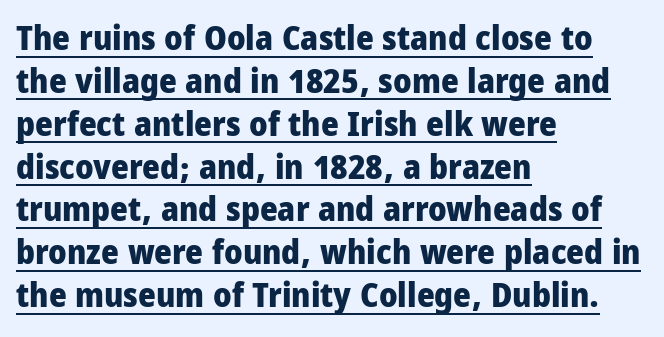
A dark, heavy texture on the line: the type is bold. Every character sits straight up, as roman type does. Beneath each row of characters lies a ruled line. Proportional: the letters do not fall into vertical columns. The type is set solid horizontally, with unmodified tracking. In terms of leading, this rendering sits right in the middle.
